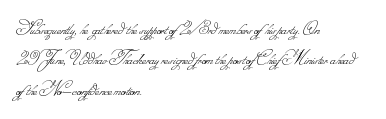
The image shows 20 px text type; set left-aligned, normal line spacing (1.52x), normal letter spacing, not underlined.
